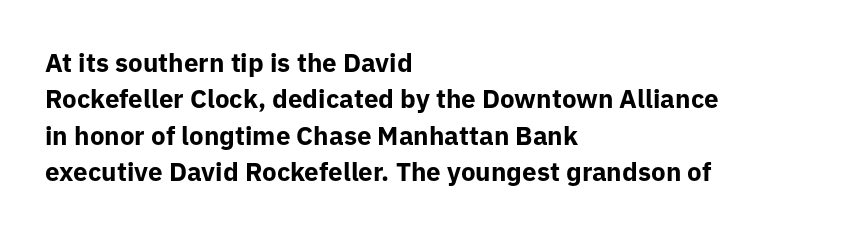
Characters remain perfectly vertical along every line. The passage is arranged the way most books set body copy — flush left. These lines sit exactly where default settings would place them. Nobody touched the tracking dial on this one. Descender tails drop into unmarked territory. Is the type bold? Yes — the strokes are clearly thick and heavy.
